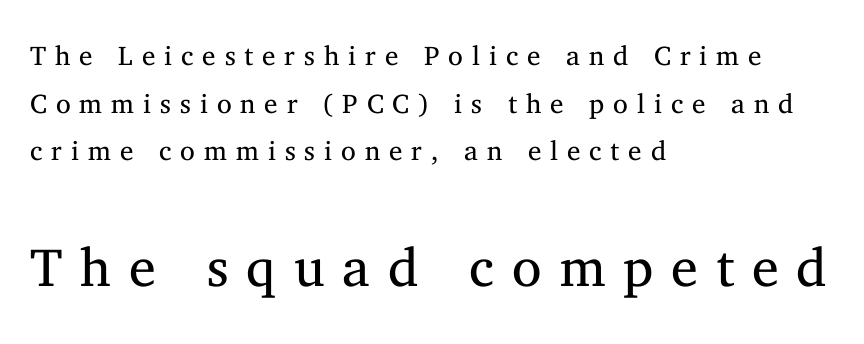
{"serif": "yes", "italic": "no", "bold": "no", "weight": "regular", "width": "normal", "stroke_contrast": "medium", "x_height": "medium", "monospaced": "no", "underline": "no", "align": "left", "line_spacing_ratio": 1.76, "letter_spacing": "wide", "letter_spacing_em": 0.33, "larger_block": "second", "size_ratio": 2.0, "glyph_px": 54}
